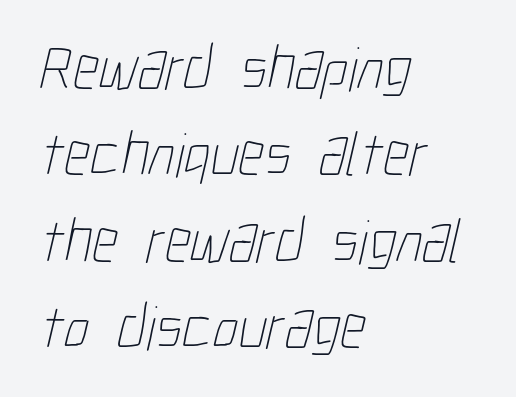
The image shows 63 px thin, condensed type; set left-aligned, normal line spacing (1.37x), normal letter spacing, not underlined; low stroke contrast and a medium x-height.
